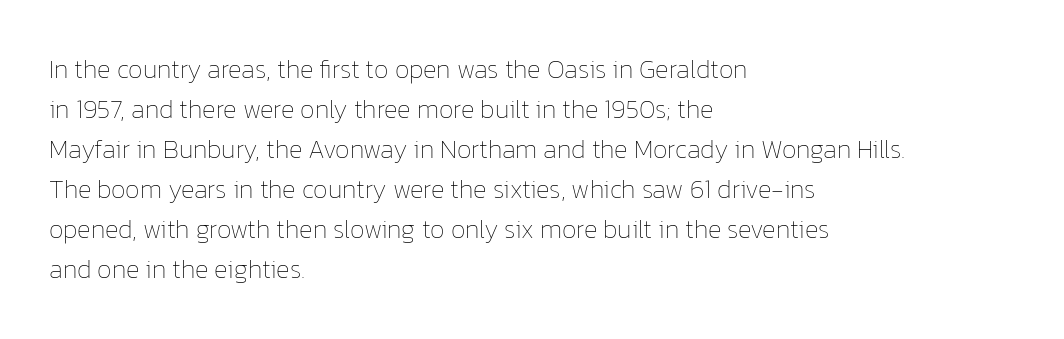
The image shows 26 px text type, upright; set left-aligned, normal line spacing (1.54x), normal letter spacing, not underlined.
